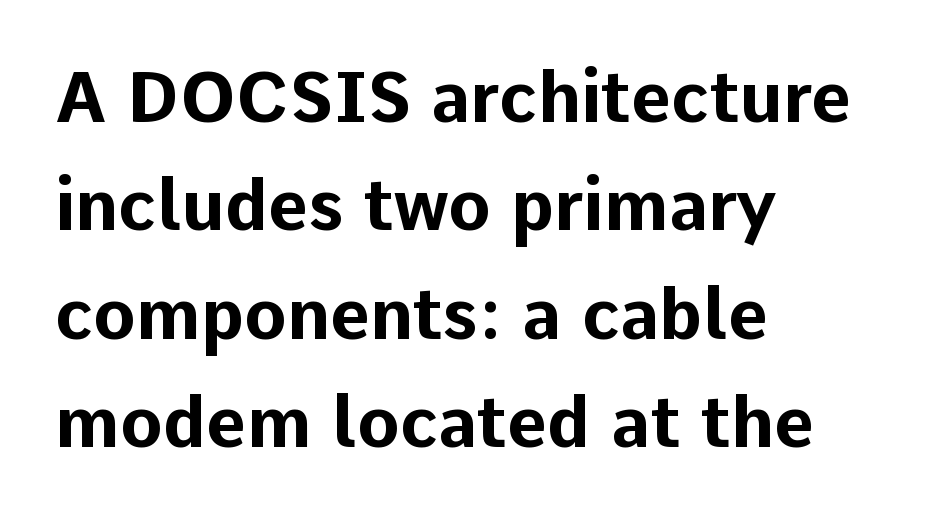
Q: Is the text bold? A: Yes.
Q: Is the text italic (slanted)? A: No, it is upright.
Q: Is the typeface a serif or a sans-serif typeface? A: Sans-serif.
Q: Is the text underlined? A: No.
Q: How is the paragraph aligned? A: Left-aligned.
Q: Is the spacing between letters normal or unusually wide? A: Normal.
Q: Is the spacing between lines tight, normal or loose? A: Normal.
Q: Width (condensed, normal, or wide)? A: Normal.
Q: Stroke contrast? A: Low.
Q: x-height? A: Medium.
Q: Monospaced? A: No.
